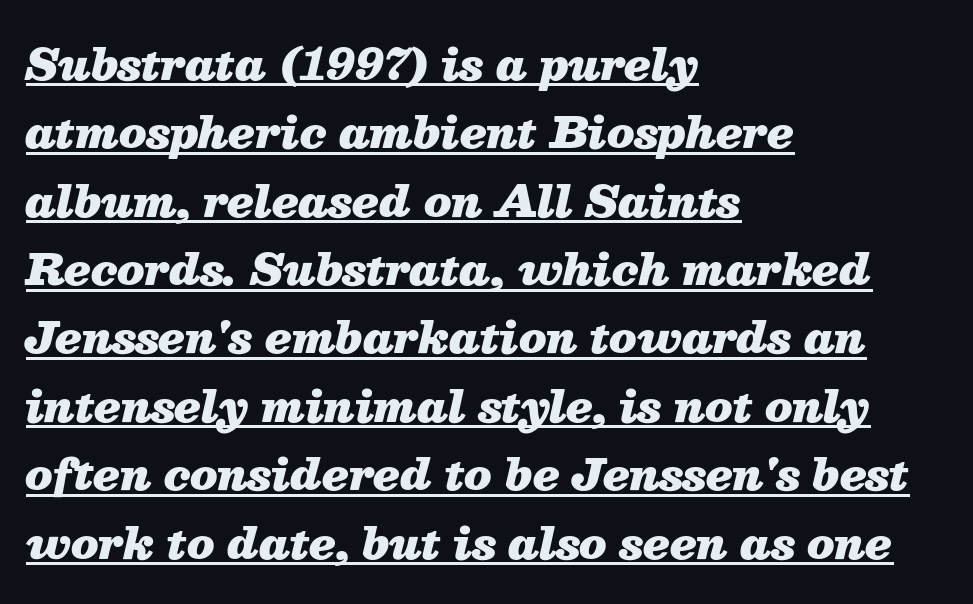
The image shows 43 px heavy type, italic (leaning right); set left-aligned, normal line spacing (1.59x), normal letter spacing, underlined; medium stroke contrast and a medium x-height.
